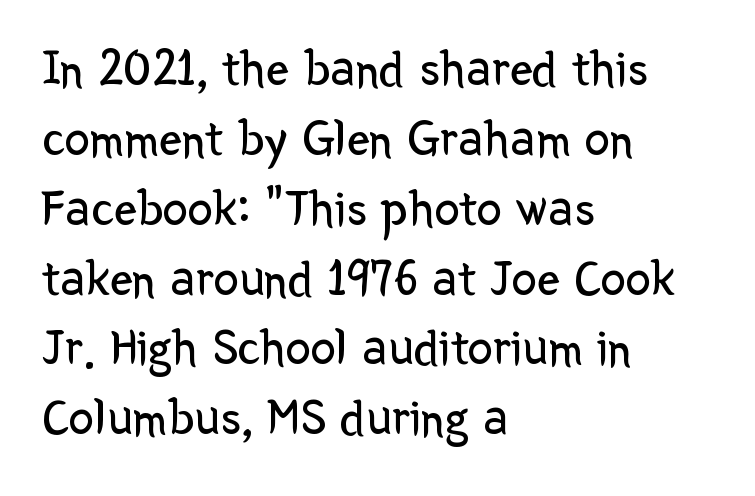
Q: Is the text bold? A: No.
Q: Is the text italic (slanted)? A: No, it is upright.
Q: Is the typeface a serif or a sans-serif typeface? A: Sans-serif.
Q: Is the text underlined? A: No.
Q: How is the paragraph aligned? A: Left-aligned.
Q: Is the spacing between letters normal or unusually wide? A: Normal.
Q: Is the spacing between lines tight, normal or loose? A: Normal.
Q: Width (condensed, normal, or wide)? A: Normal.
Q: Stroke contrast? A: Low.
Q: x-height? A: Medium.
Q: Monospaced? A: No.
